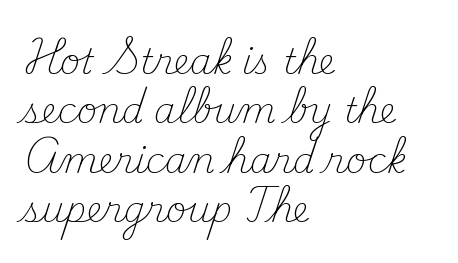
The image shows 35 px light serif type; set left-aligned, normal line spacing (1.41x), normal letter spacing, not underlined; medium stroke contrast and a small x-height.
